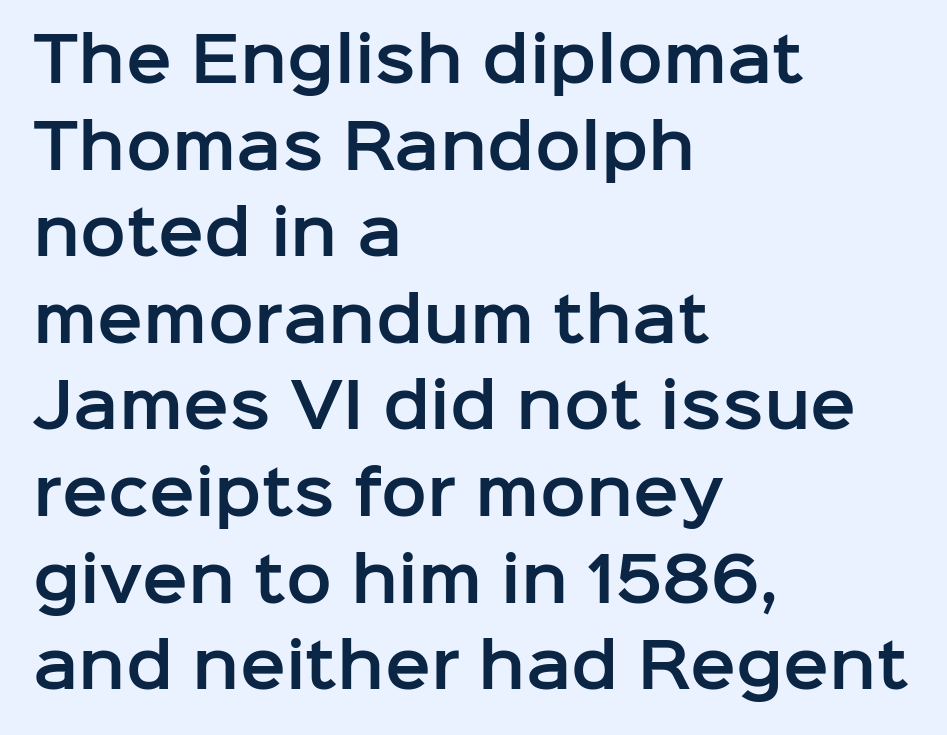
In terms of posture, this sample is upright. The compositor pushed each line to the left boundary. Each letter keeps its own natural width here, so spacing adapts to shape. These lines are composed in type without serifs.
